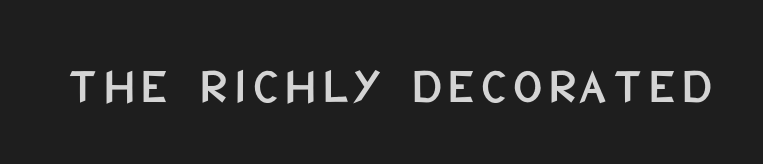
Q: Is the text italic (slanted)? A: No, it is upright.
Q: Is the typeface a serif or a sans-serif typeface? A: Sans-serif.
Q: Is the text underlined? A: No.
Q: Width (condensed, normal, or wide)? A: Condensed.
Q: Stroke contrast? A: Low.
Q: x-height? A: Large.
Q: Monospaced? A: No.
